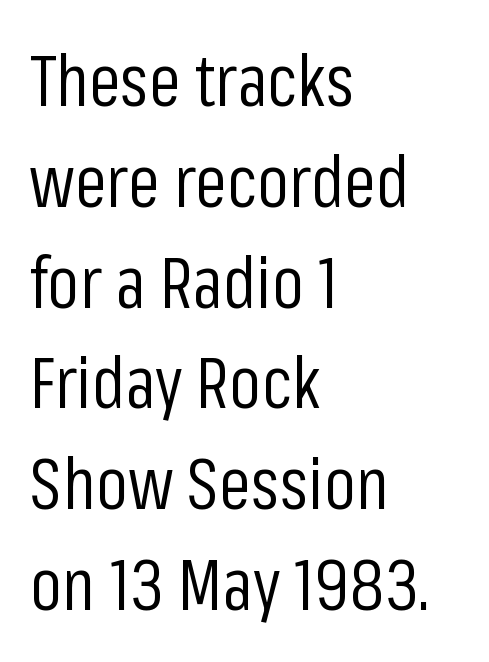
These glyphs show unthickened strokes, regular width or finer. Interline gaps are of average width in this sample. You could not count columns in this text — the font is proportionally spaced. Nope, no serifs anywhere on these letters. The tracking reads as untouched default to a designer's eye.
